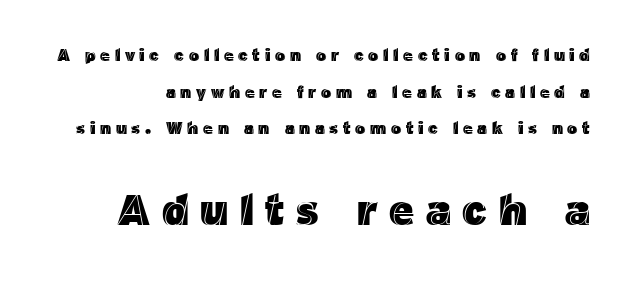
The image shows 43 px text type, upright; set loose line spacing (2.16x), unusually wide letter spacing (+0.27 em), not underlined; the second (bottom) block is 2.53x larger; a medium x-height.
